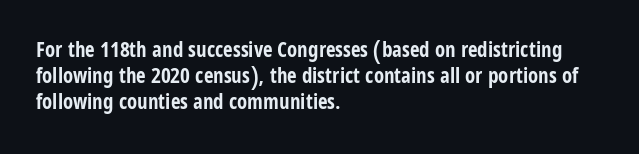
The image shows 21 px bold type, upright; set left-aligned, line spacing 1.23x, normal letter spacing, not underlined.
